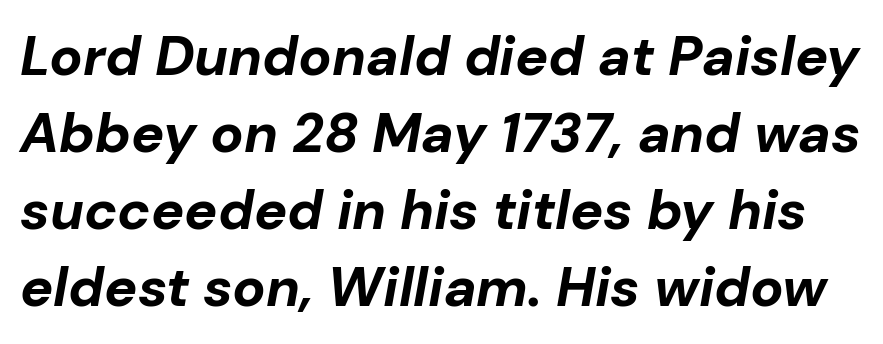
{"italic": "yes", "lean": "right", "slant_degrees": 10, "bold": "yes", "weight": "bold", "width": "normal", "stroke_contrast": "low", "x_height": "medium", "monospaced": "no", "underline": "no", "line_spacing": "normal", "line_spacing_ratio": 1.4, "letter_spacing": "normal", "letter_spacing_em": 0.0, "glyph_px": 55}
